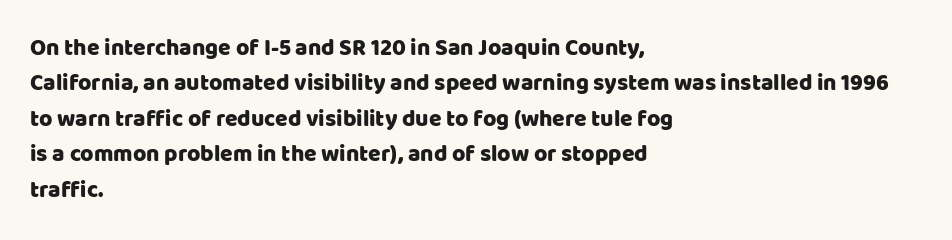
{"italic": "no", "underline": "no", "align": "left", "line_spacing": "normal", "line_spacing_ratio": 1.54, "letter_spacing": "normal", "letter_spacing_em": 0.0, "glyph_px": 23}
